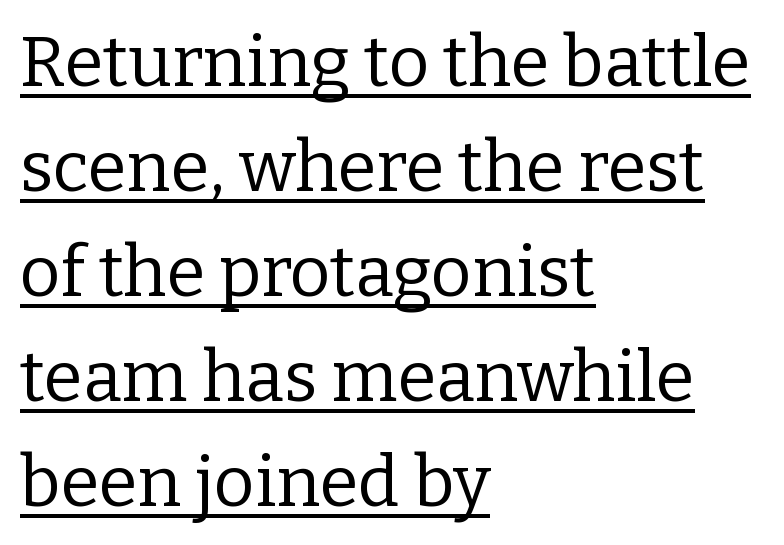
Is the block centered? No — it sits flush against the left margin. Baseline-to-baseline distance is the conventional proportion of letter height. The type family on display is of the serif kind. The typeface has the unassuming heft of standard copy or less. The lettering stays uniformly vertical, giving the passage a roman look.
